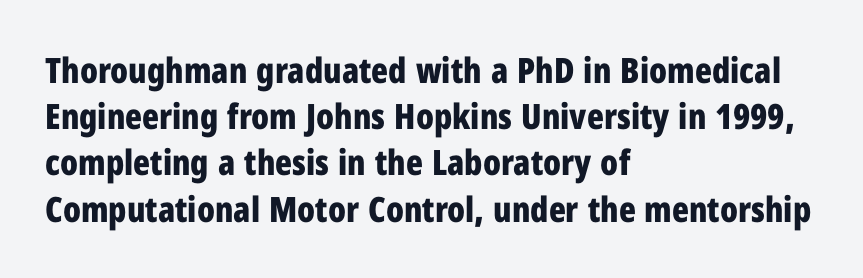
The image shows 35 px bold, condensed sans-serif type, upright; set left-aligned, normal line spacing (1.32x), normal letter spacing, not underlined; low stroke contrast and a medium x-height.
